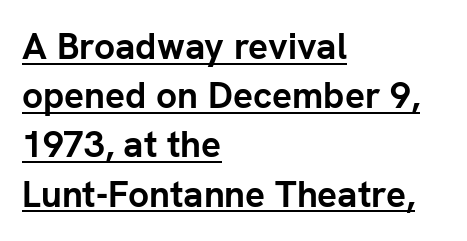
Q: Is the text bold? A: Yes.
Q: Is the text italic (slanted)? A: No, it is upright.
Q: Is the typeface a serif or a sans-serif typeface? A: Sans-serif.
Q: Is the text underlined? A: Yes.
Q: How is the paragraph aligned? A: Left-aligned.
Q: Is the spacing between letters normal or unusually wide? A: Normal.
Q: Is the spacing between lines tight, normal or loose? A: Normal.
Q: Width (condensed, normal, or wide)? A: Normal.
Q: Stroke contrast? A: Low.
Q: x-height? A: Medium.
Q: Monospaced? A: No.
